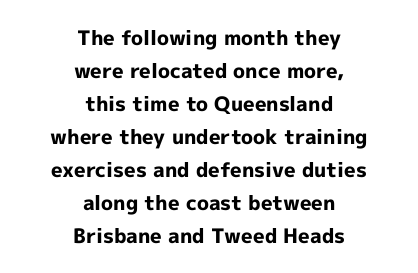
Tracking value appears to be zero — textbook default spacing. Compared with a flush-left layout, this one balances lines on the center instead. Vertically, the passage feels balanced, rows spaced as you'd expect. Rendered with straight, roman letterforms.
